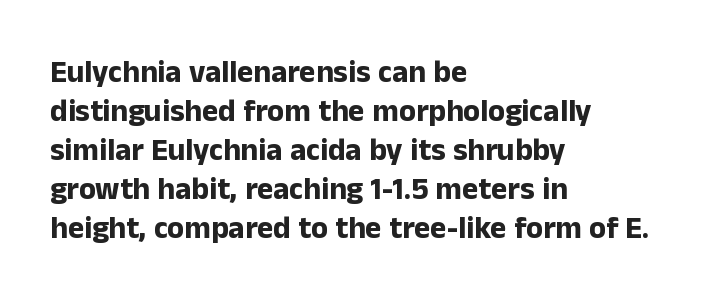
The image shows 31 px bold sans-serif type, upright; set left-aligned, normal line spacing (1.26x), normal letter spacing, not underlined; low stroke contrast and a medium x-height.
